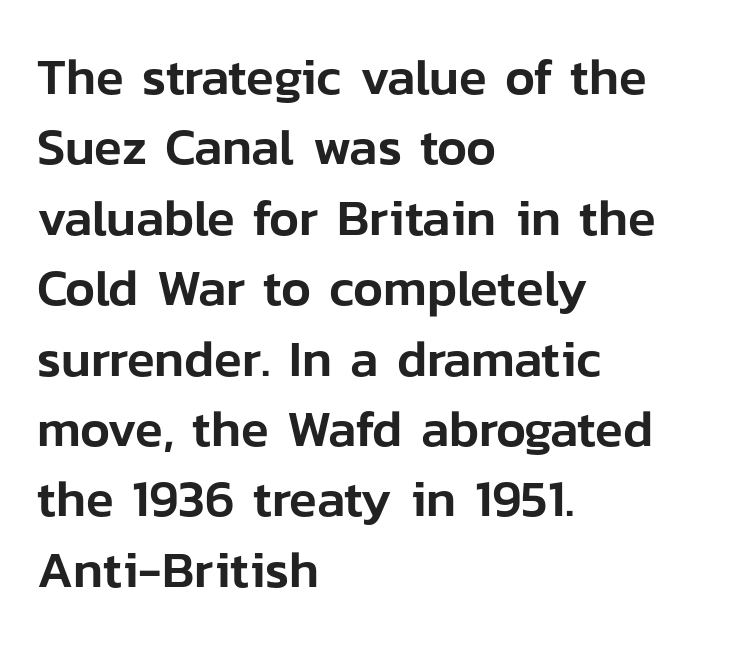
The image shows 51 px sans-serif type, upright; set left-aligned, normal line spacing (1.38x), normal letter spacing, not underlined; low stroke contrast and a medium x-height.
